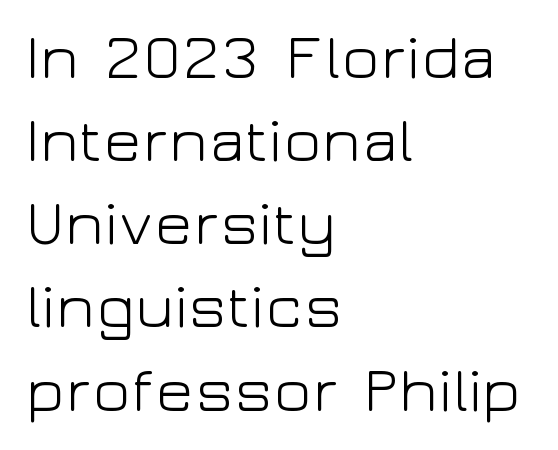
Looks like regular typesetting: each glyph gets only the width it needs. This reads as an unemphasized weight, regular at the heaviest. The letters carry no serifs — their stems end cleanly without finishing strokes. One-word summary of the alignment: left. Students, note that the glyphs here touch the page at normal intervals. Do the letters lean? They stand straight.
